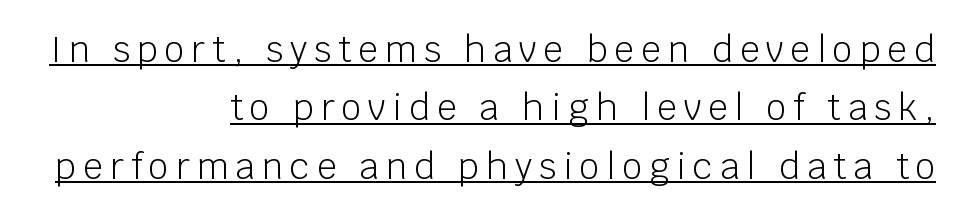
{"serif": "no", "italic": "no", "bold": "no", "weight": "light", "width": "normal", "stroke_contrast": "low", "x_height": "large", "monospaced": "no", "underline": "yes", "align": "right", "line_spacing": "normal", "line_spacing_ratio": 1.67, "letter_spacing": "wide", "letter_spacing_em": 0.2, "glyph_px": 35}
